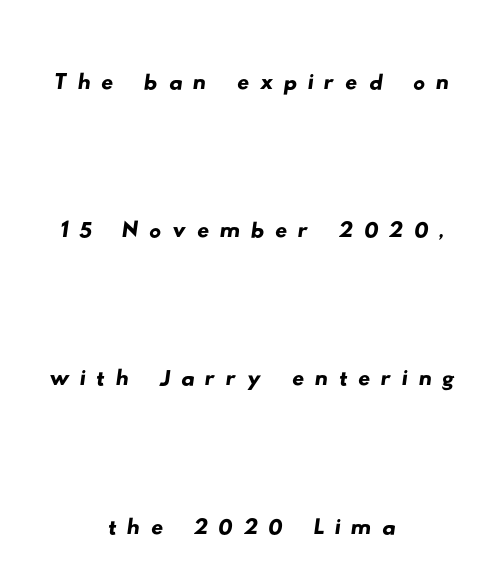
Only glyphs here, with clear space below each row. A typesetter would call this leading open, well beyond the default. Serif or sans? Sans — the stroke terminals are bare. These lines are rendered in a variable-pitch font.
